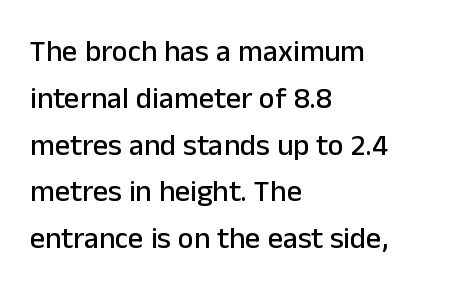
This sample uses a sans-serif face. Caption: multi-line text, flush left, ragged right. The rendering uses natural spacing where letterforms have individual widths. Standard letterfit; no display-style spreading of the glyphs.
